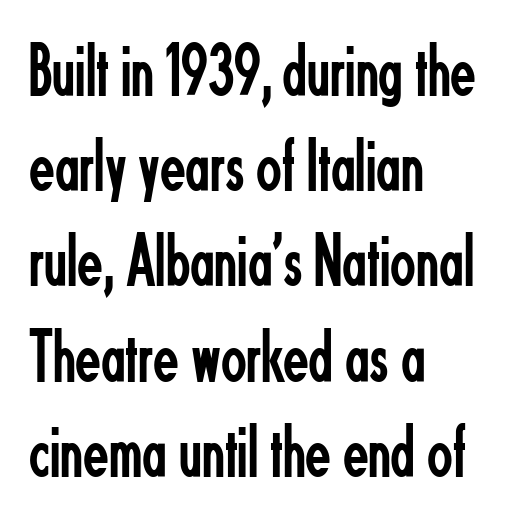
{"serif": "no", "italic": "no", "bold": "no", "weight": "regular", "width": "condensed", "stroke_contrast": "low", "x_height": "small", "monospaced": "no", "underline": "no", "align": "left", "line_spacing": "normal", "line_spacing_ratio": 1.27, "letter_spacing": "normal", "letter_spacing_em": 0.0, "glyph_px": 75}
